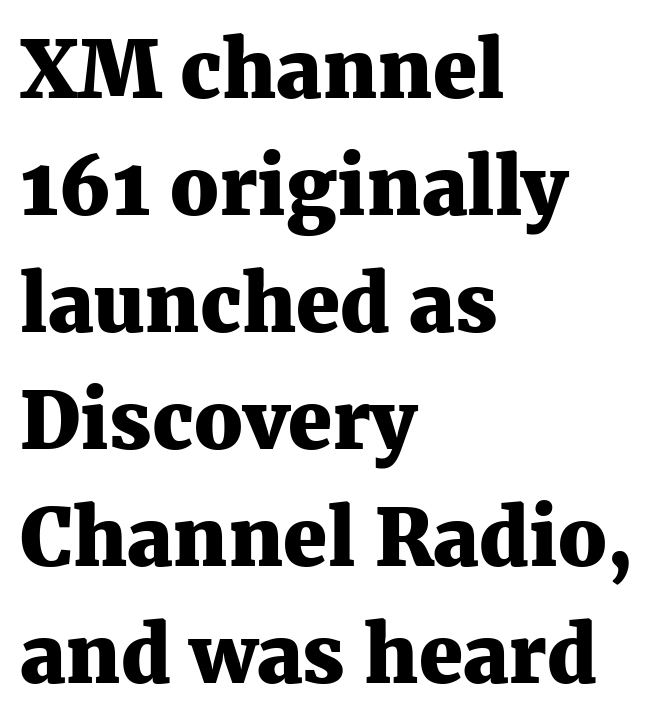
Q: Is the text bold? A: Yes.
Q: Is the text italic (slanted)? A: No, it is upright.
Q: Is the typeface a serif or a sans-serif typeface? A: Serif.
Q: Is the text underlined? A: No.
Q: How is the paragraph aligned? A: Left-aligned.
Q: Is the spacing between letters normal or unusually wide? A: Normal.
Q: Is the spacing between lines tight, normal or loose? A: Normal.
Q: Width (condensed, normal, or wide)? A: Normal.
Q: Stroke contrast? A: Medium.
Q: x-height? A: Medium.
Q: Monospaced? A: No.
